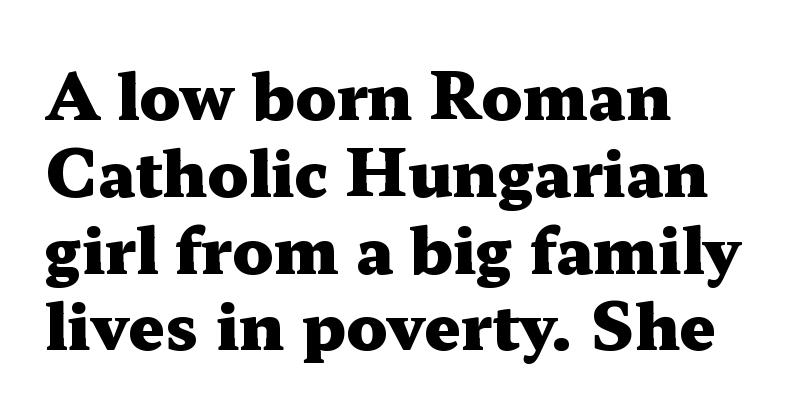
The image shows 64 px heavy, wide serif type, upright; set left-aligned, line spacing 1.2x, normal letter spacing, not underlined; medium stroke contrast and a medium x-height.
